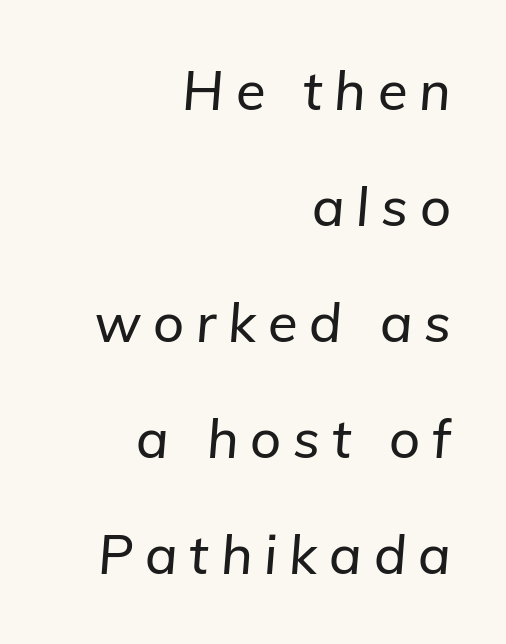
Q: Is the text italic (slanted)? A: Yes, it leans right by about 5 degrees.
Q: Is the text underlined? A: No.
Q: How is the paragraph aligned? A: Right-aligned.
Q: Is the spacing between letters normal or unusually wide? A: Unusually wide.
Q: Is the spacing between lines tight, normal or loose? A: Loose.
Q: Width (condensed, normal, or wide)? A: Normal.
Q: Stroke contrast? A: Low.
Q: x-height? A: Medium.
Q: Monospaced? A: No.
